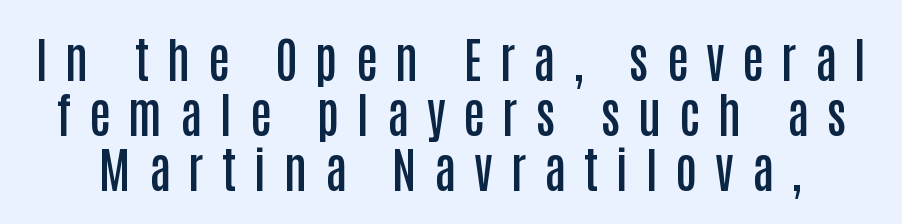
Q: Is the text bold? A: Semi-bold.
Q: Is the text italic (slanted)? A: No, it is upright.
Q: Is the typeface a serif or a sans-serif typeface? A: Sans-serif.
Q: Is the text underlined? A: No.
Q: Is the spacing between letters normal or unusually wide? A: Unusually wide.
Q: Is the spacing between lines tight, normal or loose? A: Tight.
Q: Width (condensed, normal, or wide)? A: Condensed.
Q: Stroke contrast? A: Low.
Q: x-height? A: Large.
Q: Monospaced? A: No.
